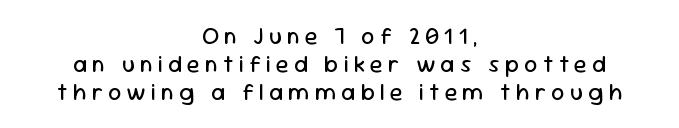
{"italic": "no", "bold": "no", "underline": "no", "align": "center", "line_spacing_ratio": 1.21, "letter_spacing": "wide", "letter_spacing_em": 0.23, "glyph_px": 23}
